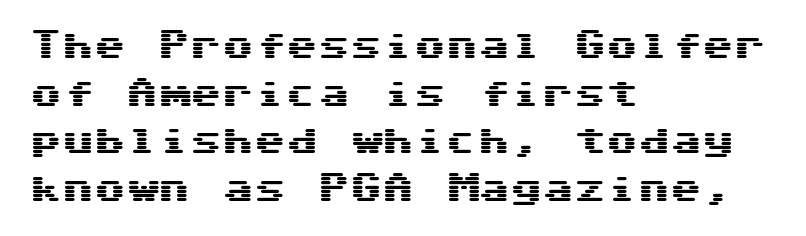
{"serif": "no", "italic": "no", "width": "wide", "stroke_contrast": "medium", "x_height": "medium", "underline": "no", "align": "left", "line_spacing": "normal", "line_spacing_ratio": 1.49, "letter_spacing": "normal", "letter_spacing_em": 0.0, "glyph_px": 32}
